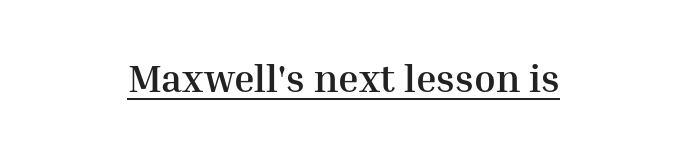
{"serif": "yes", "italic": "no", "bold": "yes", "weight": "semibold", "width": "normal", "stroke_contrast": "medium", "x_height": "medium", "monospaced": "no", "underline": "yes", "align": "center", "letter_spacing": "normal", "letter_spacing_em": 0.0, "glyph_px": 39}
